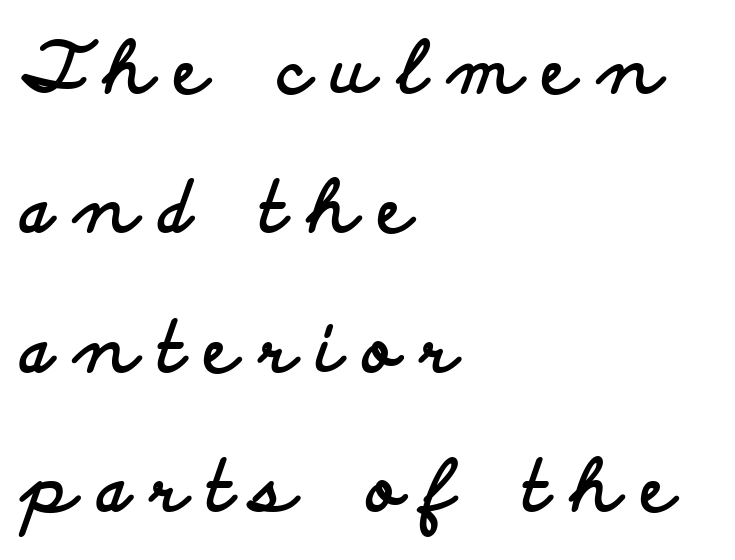
{"serif": "no", "bold": "yes", "weight": "bold", "width": "wide", "stroke_contrast": "low", "x_height": "small", "monospaced": "no", "underline": "no", "align": "left", "line_spacing": "loose", "line_spacing_ratio": 1.99, "letter_spacing": "wide", "letter_spacing_em": 0.31, "glyph_px": 70}
